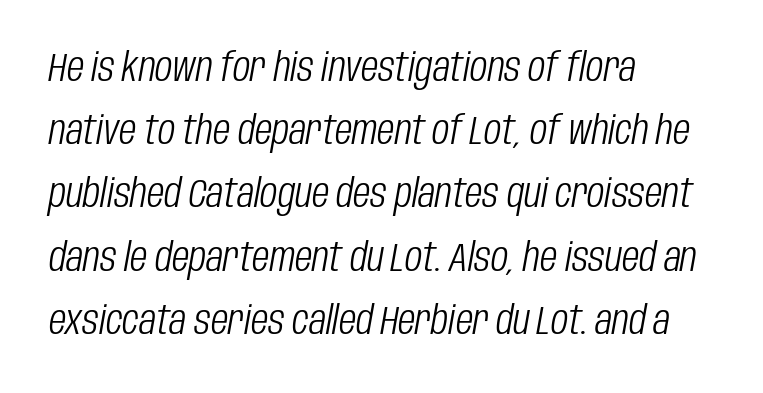
Does the lettering tilt? It does — this is italic. Characters follow at the spacing the type designer built in. Regarding leading, the lines here are spaced in the standard way. All the whitespace from short lines collects on the right.
